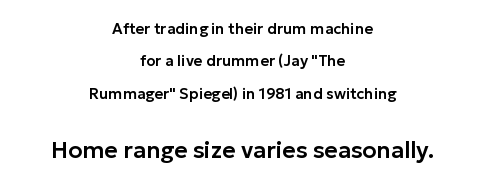
Q: Is the text italic (slanted)? A: No, it is upright.
Q: Is the text underlined? A: No.
Q: How is the paragraph aligned? A: Centered.
Q: Is the spacing between letters normal or unusually wide? A: Normal.
Q: Is the spacing between lines tight, normal or loose? A: Loose.
Q: Which block of text is set in a larger size, the first (top) or the second (bottom)? A: The second (bottom) one.
